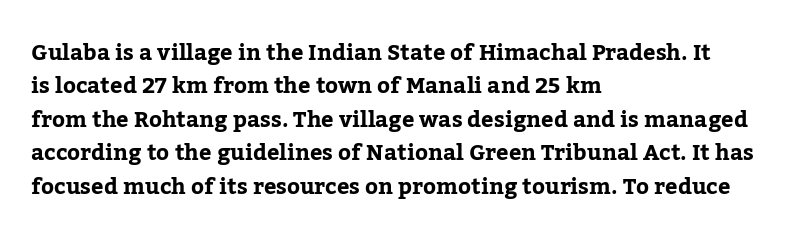
Q: Is the text italic (slanted)? A: No, it is upright.
Q: Is the text underlined? A: No.
Q: How is the paragraph aligned? A: Left-aligned.
Q: Is the spacing between letters normal or unusually wide? A: Normal.
Q: Is the spacing between lines tight, normal or loose? A: Normal.
